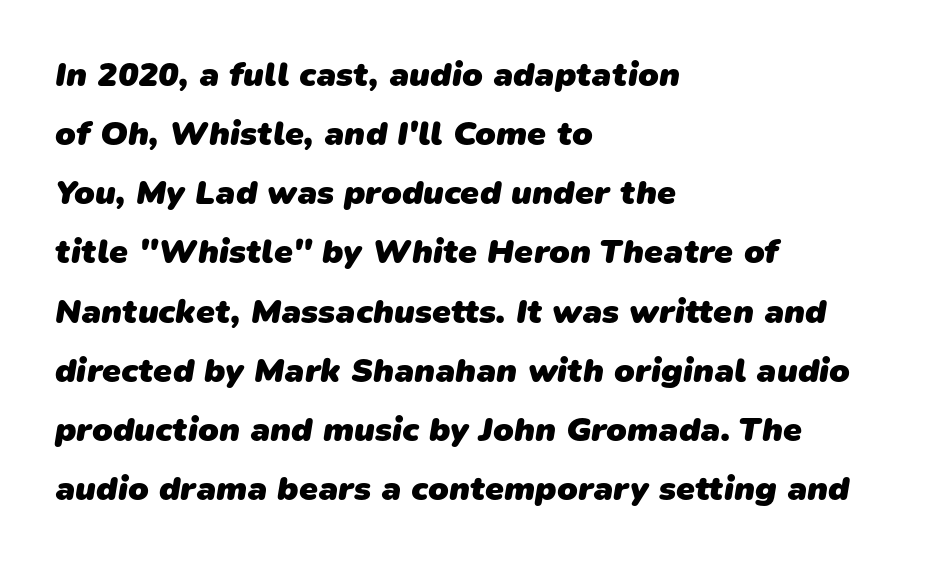
The image shows 34 px heavy sans-serif type; set left-aligned, line spacing 1.74x, normal letter spacing, not underlined; low stroke contrast and a medium x-height.
